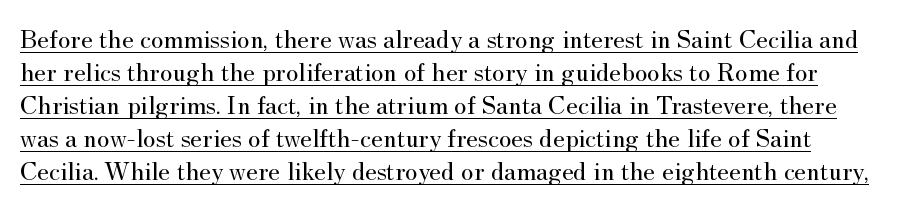
The type sits square on the baseline with zero lean. Weight: regular or lighter. In terms of letterspacing, this is plain default setting. The glyphs are accompanied by a horizontal stroke just below them.
